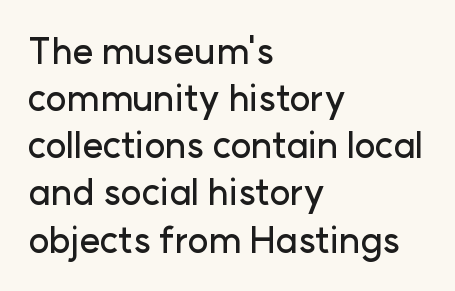
Summary of vertical rhythm: regular, with standard interline spacing. Between one letter and the next there's only the usual sliver of space. Type style note: lacks serifs. Is this a fixed-width face? No — the glyphs have proportional, varying widths. Descenders are the only things crossing below the line.
